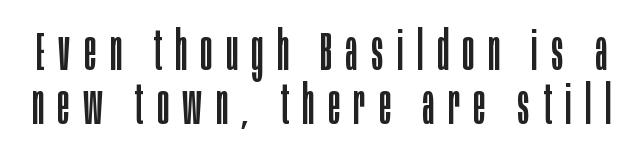
{"serif": "no", "italic": "no", "bold": "no", "weight": "regular", "width": "condensed", "stroke_contrast": "low", "x_height": "large", "monospaced": "no", "underline": "no", "line_spacing": "tight", "line_spacing_ratio": 0.99, "letter_spacing": "wide", "letter_spacing_em": 0.25, "glyph_px": 55}
